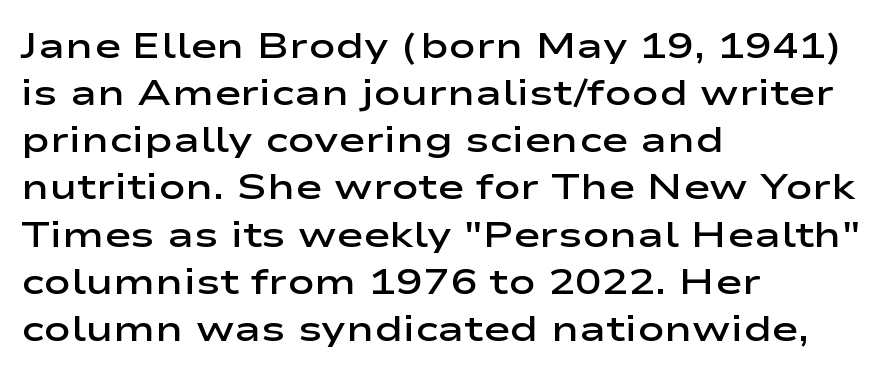
{"serif": "no", "italic": "no", "bold": "semi", "weight": "semibold", "width": "wide", "stroke_contrast": "low", "x_height": "medium", "monospaced": "no", "underline": "no", "align": "left", "line_spacing": "normal", "line_spacing_ratio": 1.31, "letter_spacing": "normal", "letter_spacing_em": 0.0, "glyph_px": 36}
